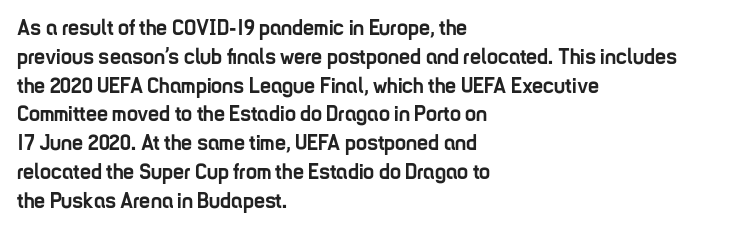
{"italic": "no", "bold": "yes", "underline": "no", "align": "left", "line_spacing": "normal", "line_spacing_ratio": 1.31, "letter_spacing": "normal", "letter_spacing_em": 0.0, "glyph_px": 22}
